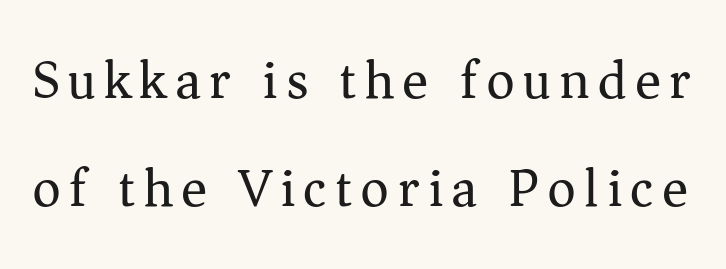
Q: Is the text bold? A: No.
Q: Is the text italic (slanted)? A: No, it is upright.
Q: Is the typeface a serif or a sans-serif typeface? A: Serif.
Q: Is the text underlined? A: No.
Q: Is the spacing between lines tight, normal or loose? A: Loose.
Q: Width (condensed, normal, or wide)? A: Normal.
Q: Stroke contrast? A: Medium.
Q: x-height? A: Medium.
Q: Monospaced? A: No.
